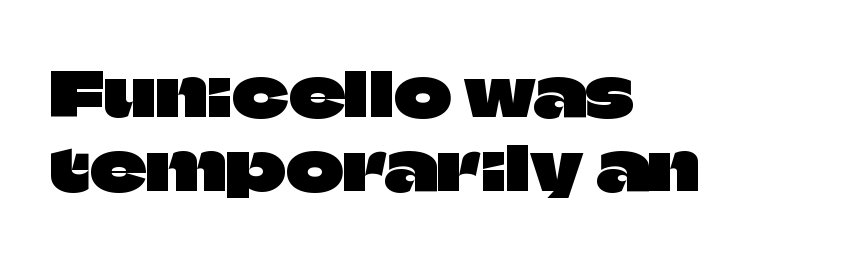
{"serif": "no", "italic": "no", "width": "normal", "stroke_contrast": "low", "x_height": "large", "monospaced": "no", "underline": "no", "align": "left", "line_spacing_ratio": 1.2, "letter_spacing": "normal", "letter_spacing_em": 0.0, "glyph_px": 62}
